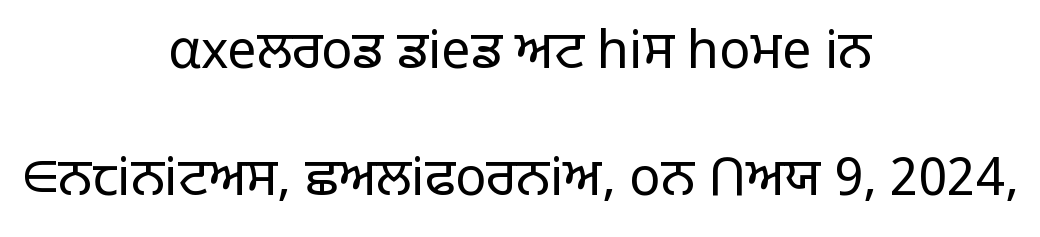
Q: Is the text bold? A: No.
Q: Is the text italic (slanted)? A: No, it is upright.
Q: Is the typeface a serif or a sans-serif typeface? A: Sans-serif.
Q: Is the text underlined? A: No.
Q: How is the paragraph aligned? A: Centered.
Q: Is the spacing between letters normal or unusually wide? A: Normal.
Q: Is the spacing between lines tight, normal or loose? A: Loose.
Q: Width (condensed, normal, or wide)? A: Normal.
Q: Stroke contrast? A: Low.
Q: x-height? A: Large.
Q: Monospaced? A: No.
